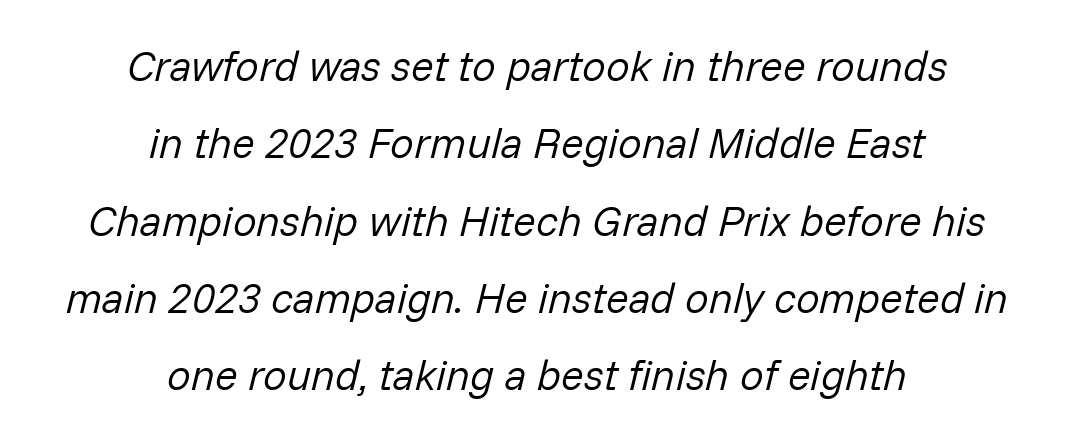
The image shows 42 px regular-weight type, italic (leaning right); set centered, line spacing 1.84x, normal letter spacing, not underlined; low stroke contrast and a medium x-height.
